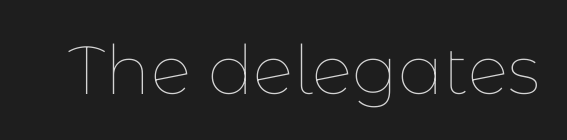
Each letter keeps its own natural width here, so spacing adapts to shape. The glyphs are unaccompanied by any horizontal stroke below them. Inter-character spacing is left at the font's built-in metrics. Every stem runs plumb, perpendicular to the baseline. Bold? No — there's no thickening of the strokes.
